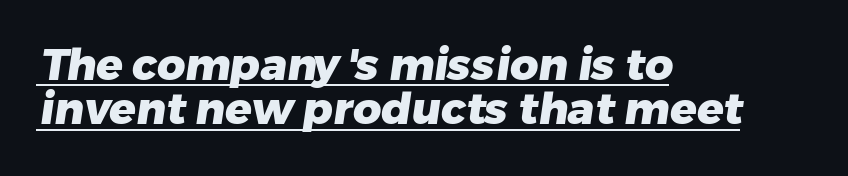
{"serif": "no", "bold": "yes", "weight": "heavy", "width": "normal", "stroke_contrast": "low", "x_height": "medium", "monospaced": "no", "underline": "yes", "align": "left", "line_spacing": "tight", "line_spacing_ratio": 1.01, "letter_spacing": "normal", "letter_spacing_em": 0.0, "glyph_px": 44}
